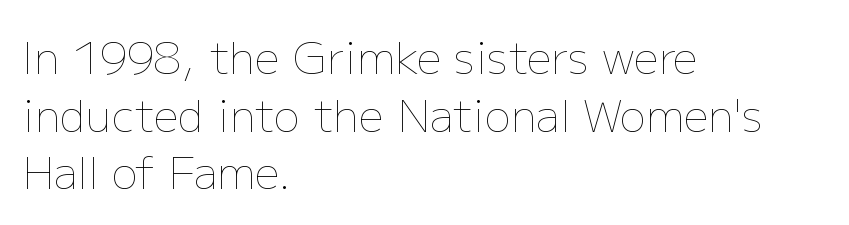
Does the lettering tilt? It doesn't — this is upright. The text block is weighted toward the left margin, trailing off unevenly rightward. Here the designer chose a conventional face with non-uniform glyph widths. Check the space under the baseline: it is left empty.
